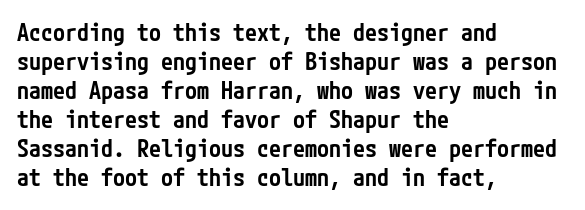
Q: Is the text bold? A: Semi-bold.
Q: Is the text italic (slanted)? A: No, it is upright.
Q: Is the text underlined? A: No.
Q: How is the paragraph aligned? A: Left-aligned.
Q: Is the spacing between letters normal or unusually wide? A: Normal.
